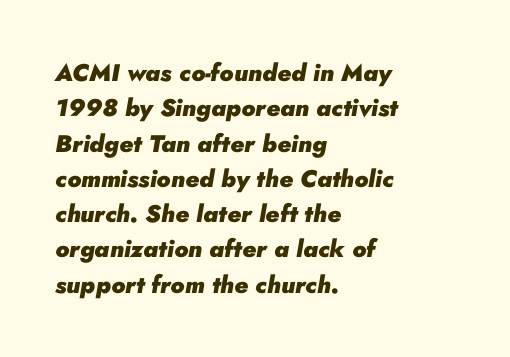
Quick note: italic. Nobody touched the tracking dial on this one. Is the type bold? Yes — the strokes are clearly thick and heavy. Vertical spacing — default.
